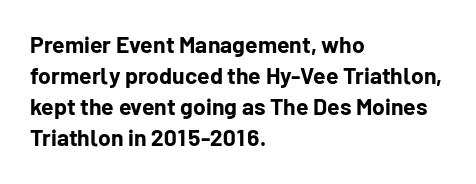
Q: Is the text bold? A: Yes.
Q: Is the text italic (slanted)? A: No, it is upright.
Q: Is the text underlined? A: No.
Q: How is the paragraph aligned? A: Left-aligned.
Q: Is the spacing between letters normal or unusually wide? A: Normal.
Q: Is the spacing between lines tight, normal or loose? A: Normal.
